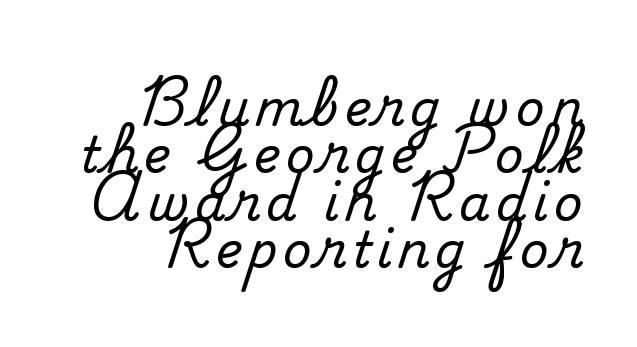
The image shows 50 px serif type; set right-aligned, tight line spacing (0.95x), not underlined; medium stroke contrast and a small x-height.
